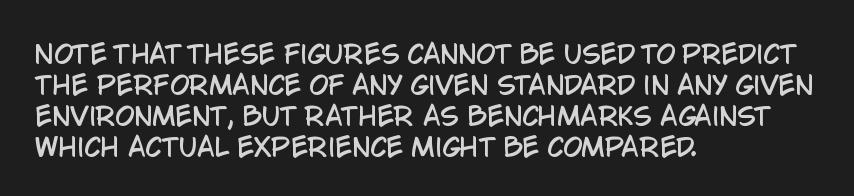
{"italic": "no", "underline": "no", "align": "left", "line_spacing_ratio": 1.24, "letter_spacing": "normal", "letter_spacing_em": 0.0, "glyph_px": 25}
